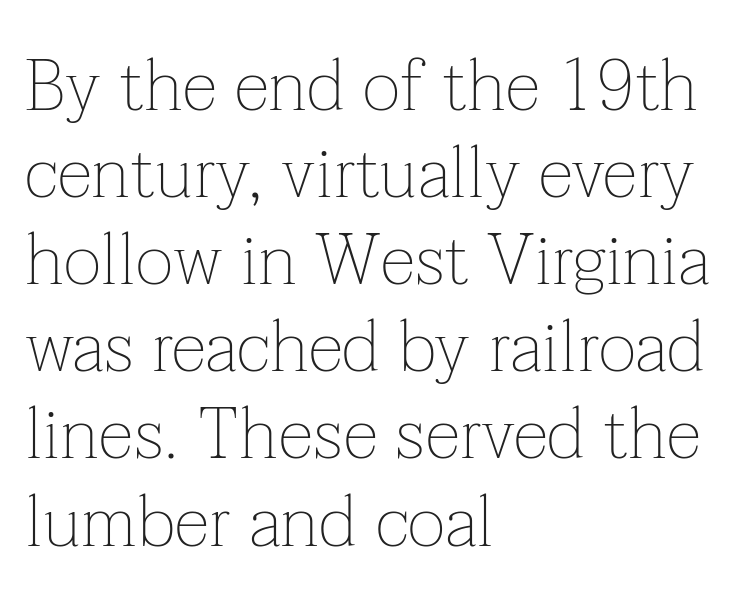
The image shows 72 px thin serif type, upright; set left-aligned, line spacing 1.21x, normal letter spacing, not underlined; low stroke contrast and a medium x-height.
